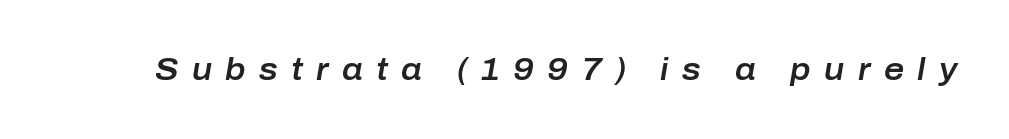
Q: Is the text italic (slanted)? A: Yes, it leans right by about 10 degrees.
Q: Is the text underlined? A: No.
Q: Is the spacing between letters normal or unusually wide? A: Unusually wide.
Q: Width (condensed, normal, or wide)? A: Normal.
Q: Stroke contrast? A: Low.
Q: x-height? A: Medium.
Q: Monospaced? A: No.
